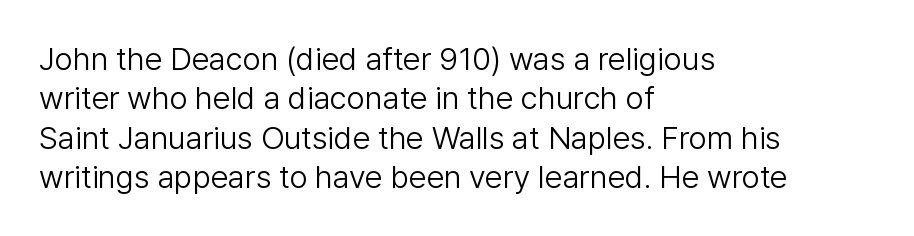
Q: Is the text bold? A: No.
Q: Is the text italic (slanted)? A: No, it is upright.
Q: Is the typeface a serif or a sans-serif typeface? A: Sans-serif.
Q: Is the text underlined? A: No.
Q: How is the paragraph aligned? A: Left-aligned.
Q: Is the spacing between letters normal or unusually wide? A: Normal.
Q: Width (condensed, normal, or wide)? A: Normal.
Q: Stroke contrast? A: Low.
Q: x-height? A: Medium.
Q: Monospaced? A: No.
